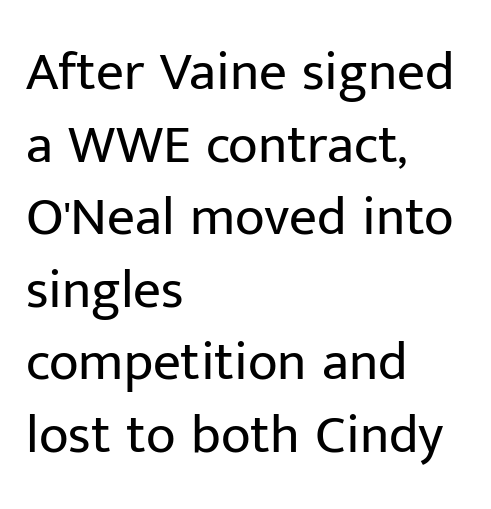
Q: Is the text bold? A: No.
Q: Is the text italic (slanted)? A: No, it is upright.
Q: Is the typeface a serif or a sans-serif typeface? A: Sans-serif.
Q: Is the text underlined? A: No.
Q: How is the paragraph aligned? A: Left-aligned.
Q: Is the spacing between letters normal or unusually wide? A: Normal.
Q: Is the spacing between lines tight, normal or loose? A: Normal.
Q: Width (condensed, normal, or wide)? A: Normal.
Q: Stroke contrast? A: Low.
Q: x-height? A: Medium.
Q: Monospaced? A: No.
